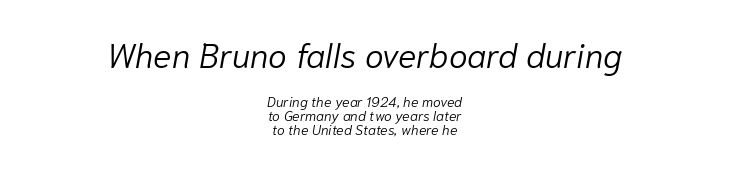
{"italic": "yes", "lean": "right", "slant_degrees": 10, "bold": "no", "weight": "light", "width": "normal", "stroke_contrast": "low", "x_height": "medium", "monospaced": "no", "underline": "no", "align": "center", "line_spacing": "tight", "line_spacing_ratio": 1.0, "letter_spacing": "normal", "letter_spacing_em": 0.0, "larger_block": "first", "size_ratio": 2.43, "glyph_px": 34}
